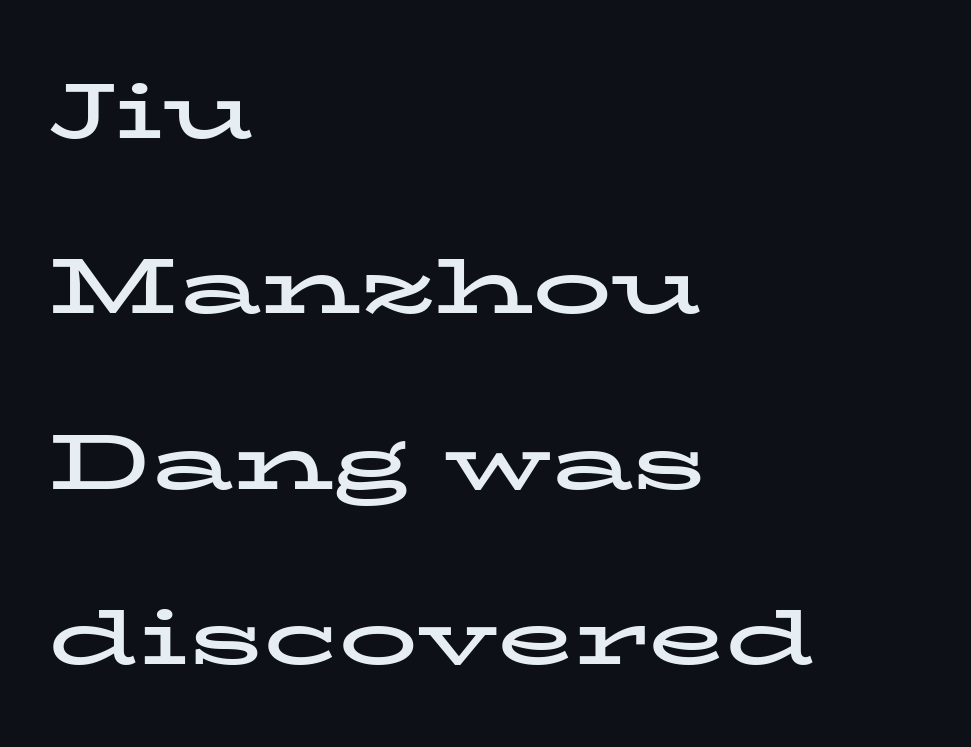
Q: Is the text bold? A: Yes.
Q: Is the text italic (slanted)? A: No, it is upright.
Q: Is the typeface a serif or a sans-serif typeface? A: Serif.
Q: Is the text underlined? A: No.
Q: How is the paragraph aligned? A: Left-aligned.
Q: Is the spacing between letters normal or unusually wide? A: Normal.
Q: Is the spacing between lines tight, normal or loose? A: Loose.
Q: Width (condensed, normal, or wide)? A: Wide.
Q: Stroke contrast? A: Low.
Q: x-height? A: Medium.
Q: Monospaced? A: No.
